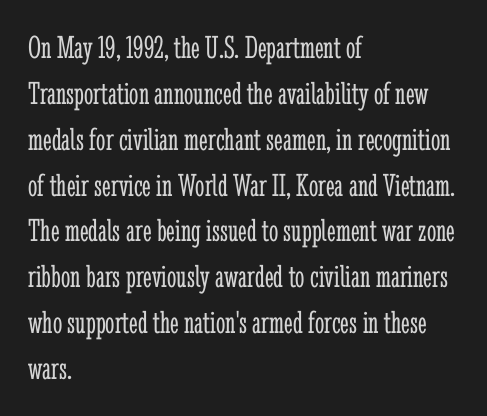
{"serif": "yes", "italic": "no", "bold": "no", "weight": "light", "width": "condensed", "stroke_contrast": "low", "x_height": "medium", "monospaced": "no", "underline": "no", "align": "left", "line_spacing": "normal", "line_spacing_ratio": 1.39, "letter_spacing": "normal", "letter_spacing_em": 0.0, "glyph_px": 33}
